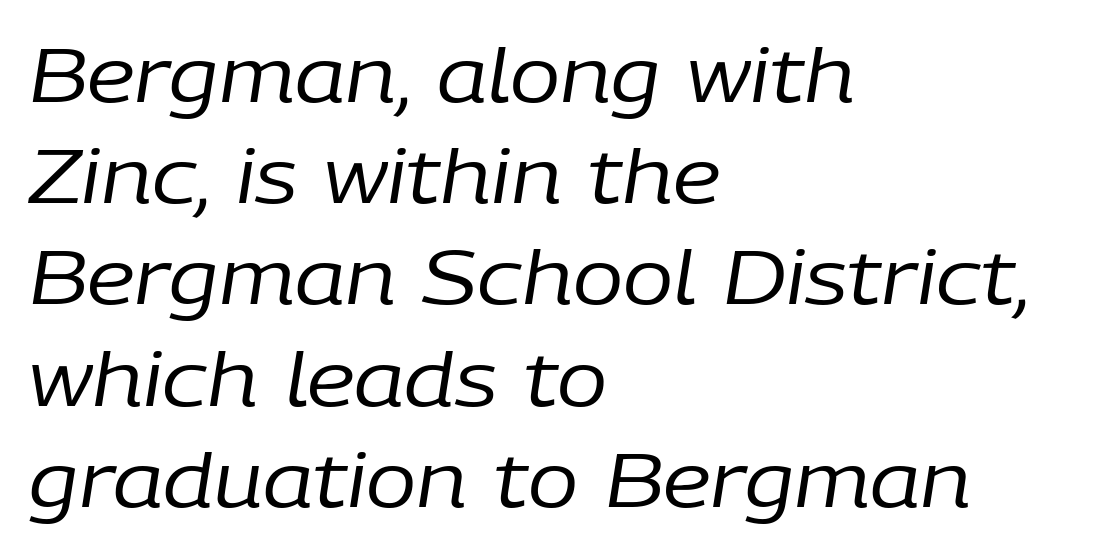
{"italic": "yes", "lean": "right", "slant_degrees": 9, "bold": "no", "weight": "regular", "width": "normal", "stroke_contrast": "low", "x_height": "medium", "monospaced": "no", "underline": "no", "align": "left", "line_spacing": "normal", "line_spacing_ratio": 1.35, "letter_spacing": "normal", "letter_spacing_em": 0.0, "glyph_px": 75}
